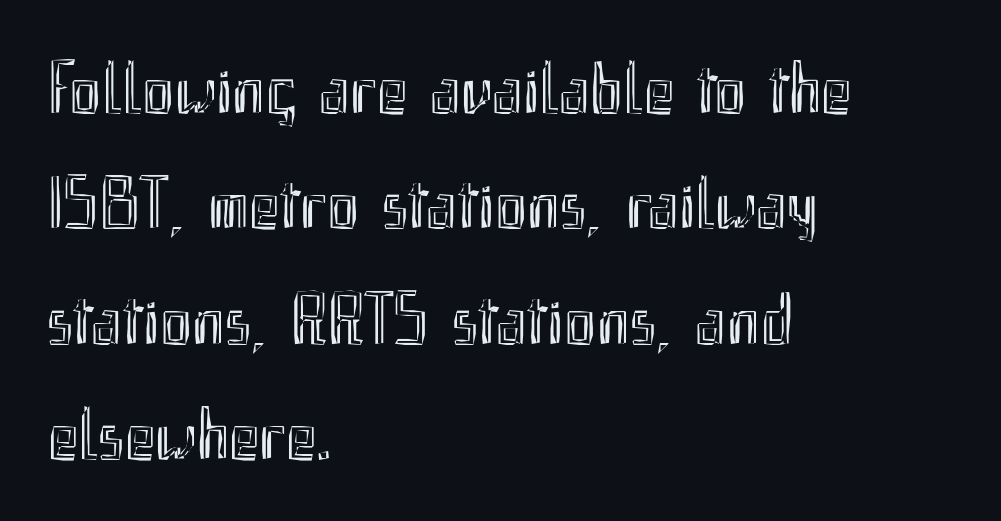
The image shows 74 px condensed type, upright; set left-aligned, normal line spacing (1.56x), normal letter spacing, not underlined; a small x-height.
